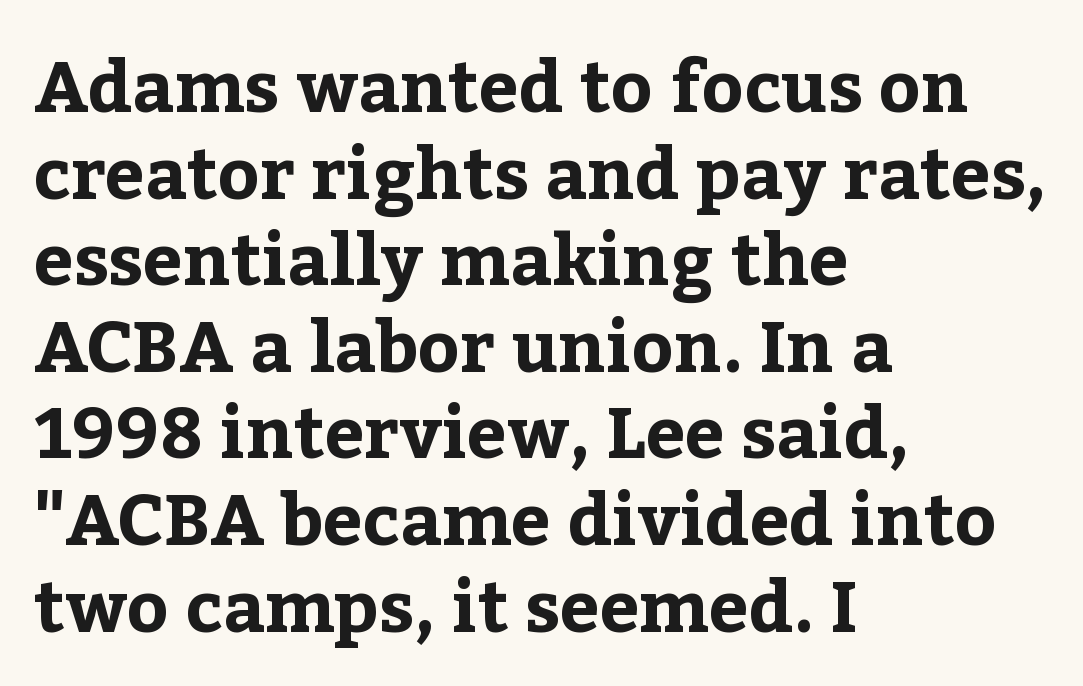
Typesetter's note: full bold, strokes at maximum text heaviness. Serif or sans? Serif — the stroke terminals have little feet. The rendering uses natural spacing where letterforms have individual widths. Lines of text with bare space underneath. The face used here is rendered with its standard letterfit. A student would call this left alignment; a typographer would say flush left, rag right.
